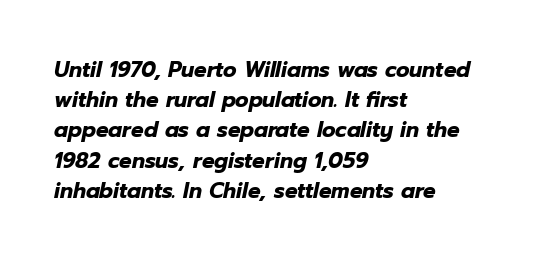
There's an unmistakable incline to the writing here. Summary of weight: heavy, a full bold. Evenly set lines give the paragraph a standard silhouette. All the whitespace from short lines collects on the right.
